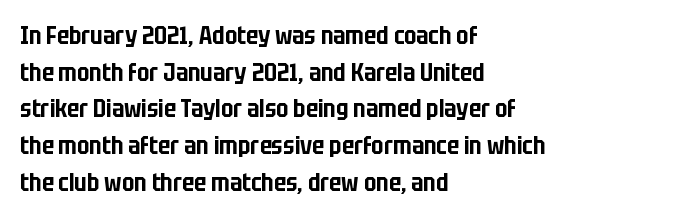
{"italic": "no", "underline": "no", "align": "left", "line_spacing": "normal", "line_spacing_ratio": 1.53, "letter_spacing": "normal", "letter_spacing_em": 0.0, "glyph_px": 24}
